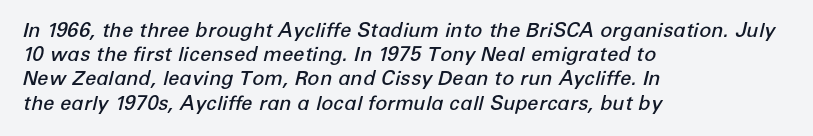
{"italic": "yes", "lean": "right", "slant_degrees": 12, "bold": "semi", "underline": "no", "align": "left", "line_spacing_ratio": 1.21, "letter_spacing": "normal", "letter_spacing_em": 0.0, "glyph_px": 20}
